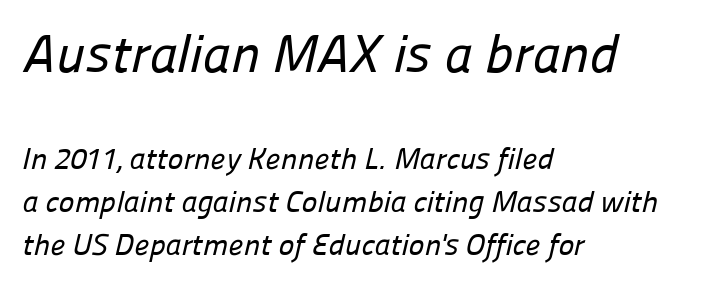
{"serif": "no", "width": "normal", "stroke_contrast": "low", "x_height": "medium", "monospaced": "no", "underline": "no", "align": "left", "line_spacing": "normal", "line_spacing_ratio": 1.44, "letter_spacing": "normal", "letter_spacing_em": 0.0, "larger_block": "first", "size_ratio": 1.77, "glyph_px": 53}
